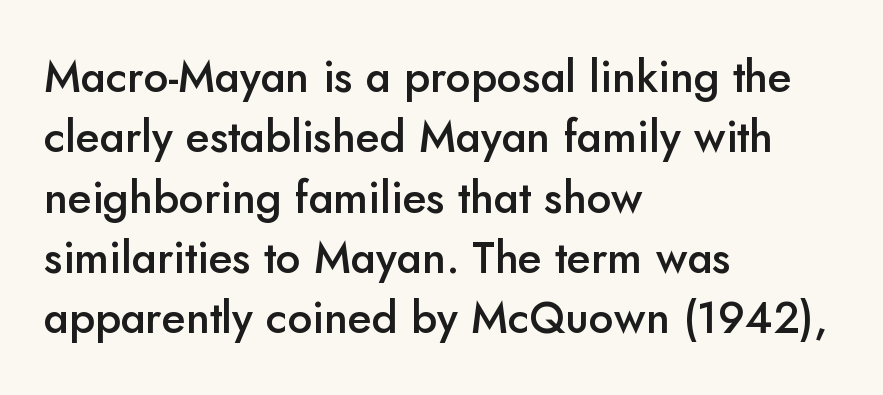
{"serif": "no", "italic": "no", "bold": "semi", "weight": "semibold", "width": "normal", "stroke_contrast": "low", "x_height": "small", "monospaced": "no", "underline": "no", "align": "left", "line_spacing": "normal", "line_spacing_ratio": 1.37, "letter_spacing": "normal", "letter_spacing_em": 0.0, "glyph_px": 44}
